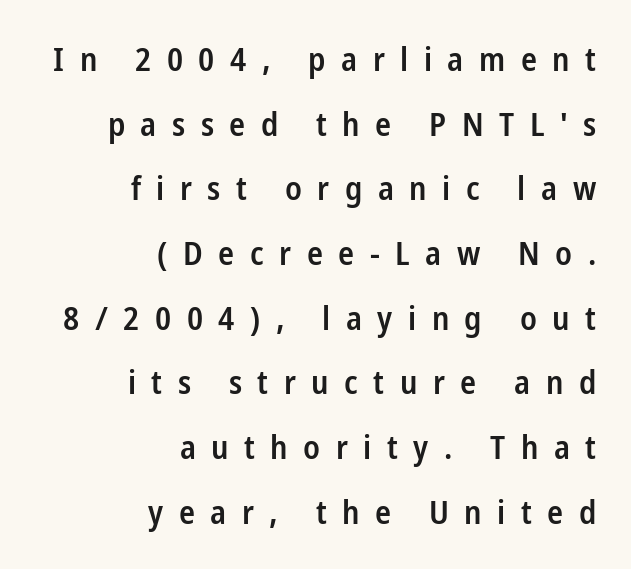
Every letter is mildly thick-stroked: semibold rather than bold. These lines are composed in type without serifs. Ordinary non-slanted type is in use. Spacing between characters has been opened up far beyond the box default.
